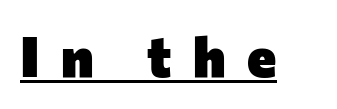
{"serif": "no", "italic": "no", "bold": "yes", "weight": "heavy", "width": "normal", "stroke_contrast": "low", "x_height": "medium", "monospaced": "no", "underline": "yes", "letter_spacing": "wide", "letter_spacing_em": 0.38, "glyph_px": 56}
